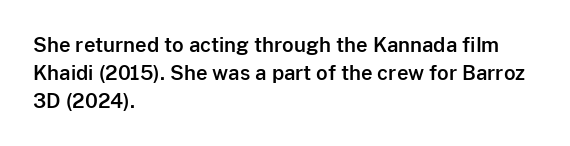
Ordinary non-slanted type is in use. If you drew a ruler down the left edge, every line would touch it. Underlining? Definitely not there. Rows of type keep a routine distance in the vertical direction. Observe the ordinary spacing: letters are neighbours, not strangers.
